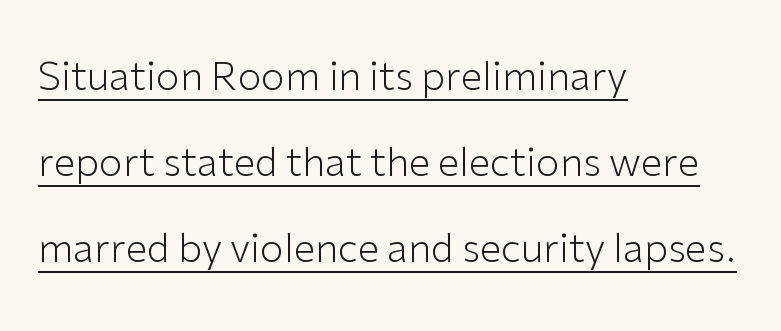
{"serif": "no", "italic": "no", "bold": "no", "weight": "light", "width": "normal", "stroke_contrast": "low", "x_height": "medium", "monospaced": "no", "underline": "yes", "align": "left", "line_spacing": "loose", "line_spacing_ratio": 2.2, "letter_spacing": "normal", "letter_spacing_em": 0.0, "glyph_px": 39}
